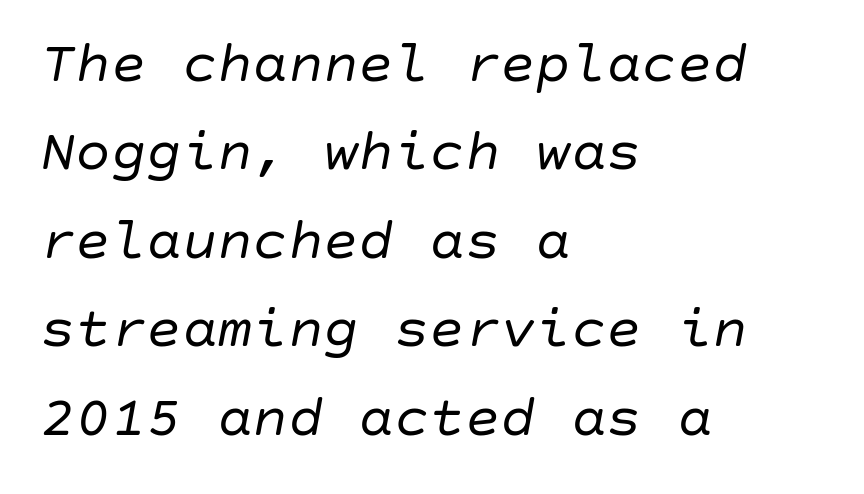
{"italic": "yes", "lean": "right", "slant_degrees": 10, "bold": "no", "weight": "regular", "width": "normal", "stroke_contrast": "low", "x_height": "large", "underline": "no", "align": "left", "line_spacing": "normal", "line_spacing_ratio": 1.5, "letter_spacing": "normal", "letter_spacing_em": 0.0, "glyph_px": 59}
